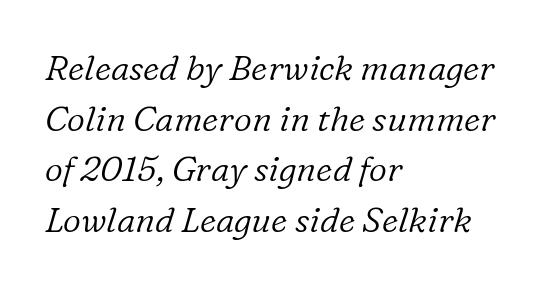
The image shows 35 px light serif type, italic (leaning right); set left-aligned, normal line spacing (1.45x), normal letter spacing, not underlined; low stroke contrast and a medium x-height.
